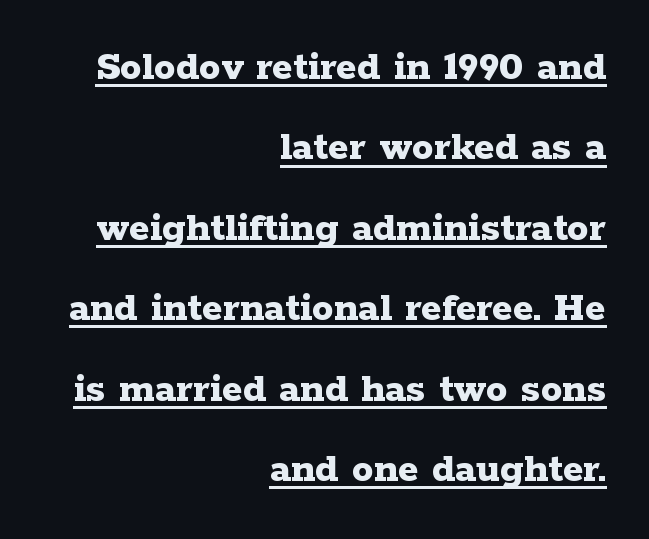
Q: Is the text bold? A: Yes.
Q: Is the text italic (slanted)? A: No, it is upright.
Q: Is the typeface a serif or a sans-serif typeface? A: Serif.
Q: Is the text underlined? A: Yes.
Q: How is the paragraph aligned? A: Right-aligned.
Q: Is the spacing between letters normal or unusually wide? A: Normal.
Q: Width (condensed, normal, or wide)? A: Wide.
Q: Stroke contrast? A: Low.
Q: x-height? A: Medium.
Q: Monospaced? A: No.
